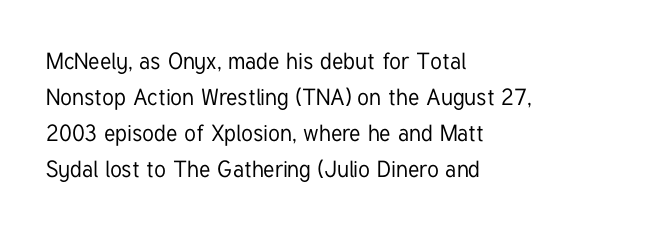
{"italic": "no", "underline": "no", "align": "left", "line_spacing": "normal", "line_spacing_ratio": 1.57, "letter_spacing": "normal", "letter_spacing_em": 0.0, "glyph_px": 23}
